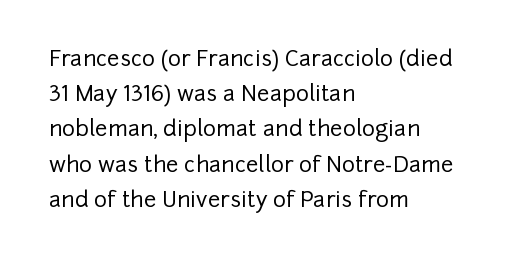
The face used here is rendered with its standard letterfit. A bare baseline throughout the passage. The compositor pushed each line to the left boundary. Regarding leading, the lines here are spaced in the standard way.
